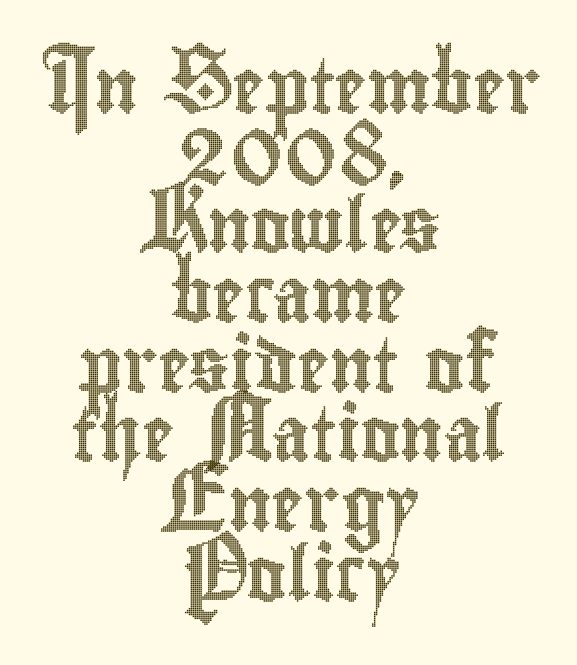
{"italic": "no", "width": "condensed", "x_height": "small", "monospaced": "no", "underline": "no", "align": "center", "line_spacing": "normal", "line_spacing_ratio": 1.29, "letter_spacing": "normal", "letter_spacing_em": 0.0, "glyph_px": 54}
